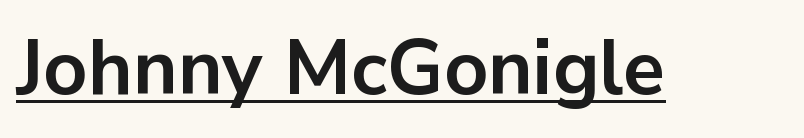
The image shows 77 px bold sans-serif type, upright; set normal letter spacing, underlined; low stroke contrast and a medium x-height.
